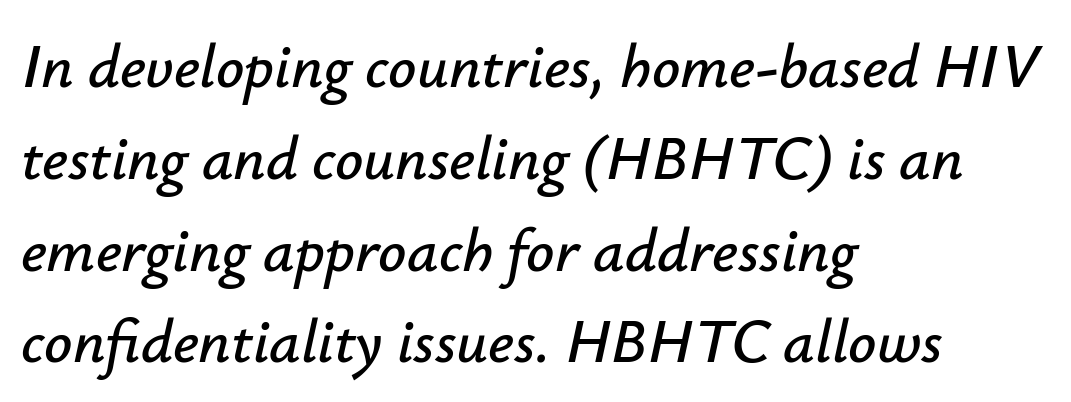
Here the designer chose a conventional face with non-uniform glyph widths. The baseline area is clear. Letter spacing: default. The font's italic variant was chosen for this text. The text block is weighted toward the left margin, trailing off unevenly rightward. How would I describe the line gaps? Plain and ordinary.
